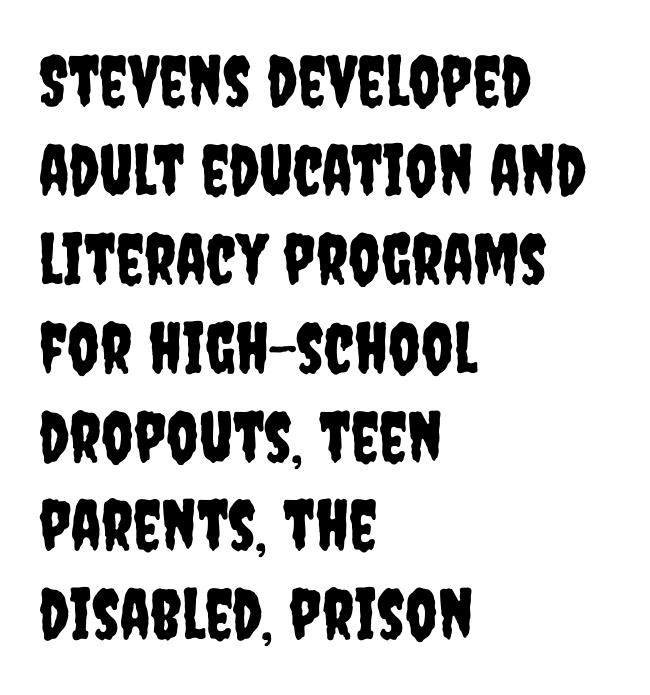
{"serif": "no", "italic": "no", "width": "condensed", "stroke_contrast": "low", "x_height": "large", "monospaced": "no", "underline": "no", "align": "left", "line_spacing": "normal", "line_spacing_ratio": 1.27, "letter_spacing": "normal", "letter_spacing_em": 0.0, "glyph_px": 70}
